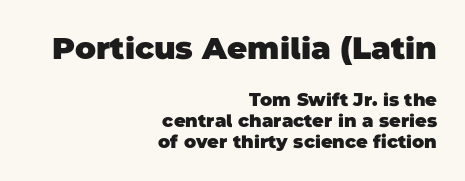
Check under the words: just untouched page. Words appear dense and cohesive because spacing is normal. The letters carry no serifs — their stems end cleanly without finishing strokes. You'd pick this weight for a headline — it's a proper bold. The block sitting higher on the canvas is the one with enlarged characters. A typesetter would call this proportional, since set widths differ per character.
